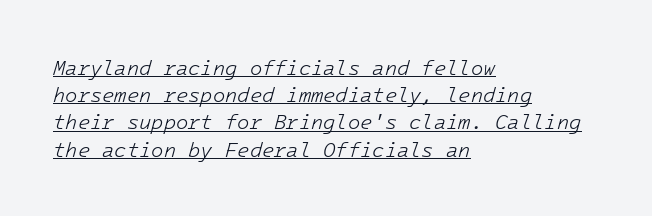
The image shows 20 px text type, italic (leaning right); set left-aligned, normal line spacing (1.36x), normal letter spacing, underlined.
